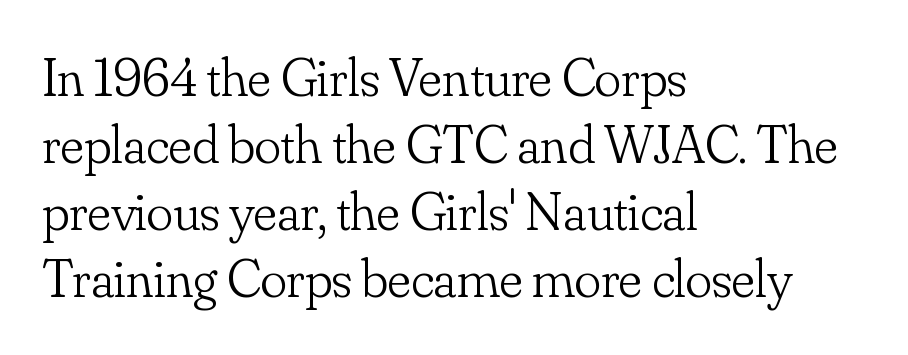
Ink coverage per letter is moderate at most. Is there any slant? The stems are plumb. The typesetter chose a ragged-right arrangement here. Character widths vary here, with narrow letters taking less room than wide ones.
